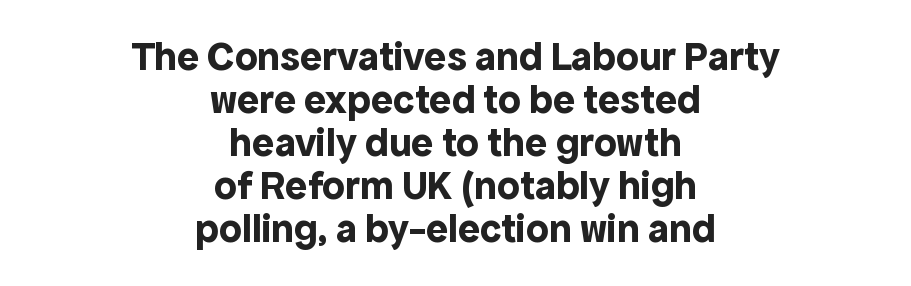
{"serif": "no", "italic": "no", "bold": "yes", "weight": "bold", "width": "normal", "x_height": "medium", "monospaced": "no", "underline": "no", "align": "center", "line_spacing": "tight", "line_spacing_ratio": 1.05, "letter_spacing": "normal", "letter_spacing_em": 0.0, "glyph_px": 41}
